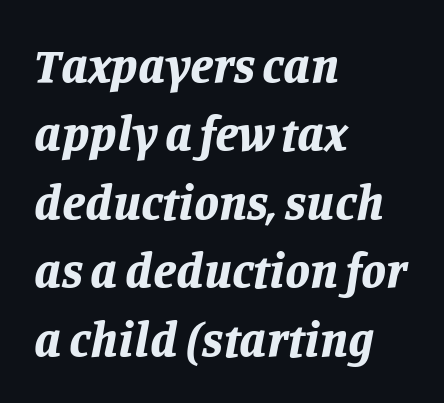
The image shows 50 px bold type, italic (leaning right); set left-aligned, normal line spacing (1.37x), normal letter spacing, not underlined; low stroke contrast and a large x-height.
